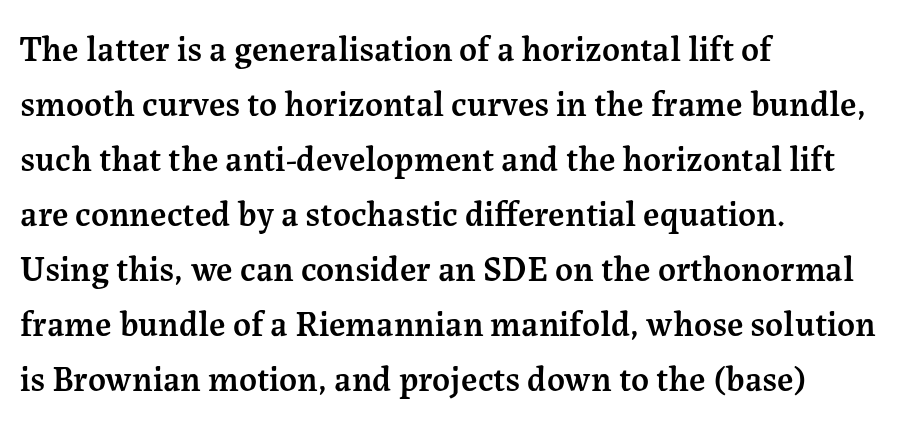
{"serif": "yes", "italic": "no", "bold": "semi", "weight": "semibold", "width": "normal", "stroke_contrast": "medium", "x_height": "medium", "monospaced": "no", "underline": "no", "align": "left", "line_spacing": "normal", "line_spacing_ratio": 1.57, "letter_spacing": "normal", "letter_spacing_em": 0.0, "glyph_px": 35}
